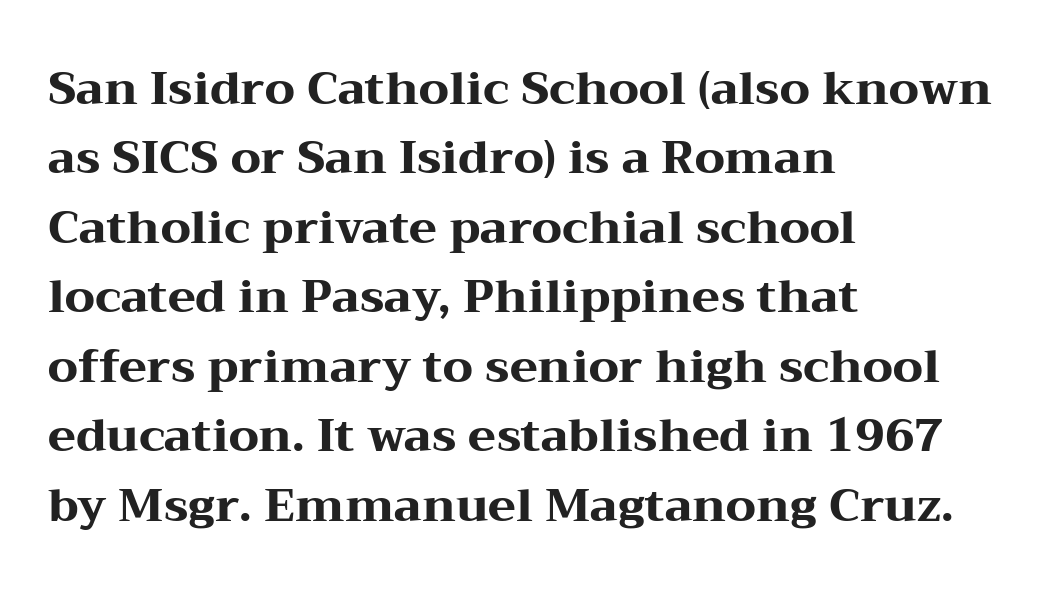
{"serif": "yes", "italic": "no", "bold": "yes", "weight": "heavy", "width": "wide", "stroke_contrast": "medium", "x_height": "medium", "monospaced": "no", "underline": "no", "align": "left", "line_spacing": "normal", "line_spacing_ratio": 1.51, "letter_spacing": "normal", "letter_spacing_em": 0.0, "glyph_px": 46}
